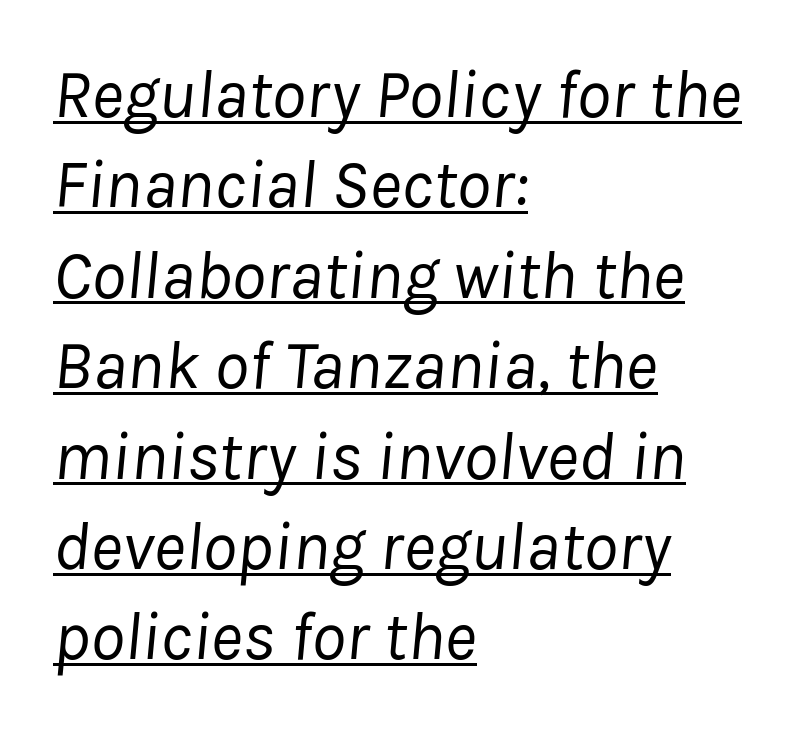
{"italic": "yes", "lean": "right", "slant_degrees": 8, "bold": "no", "weight": "regular", "width": "normal", "stroke_contrast": "low", "x_height": "medium", "monospaced": "no", "underline": "yes", "align": "left", "line_spacing": "normal", "line_spacing_ratio": 1.31, "letter_spacing": "normal", "letter_spacing_em": 0.0, "glyph_px": 69}
